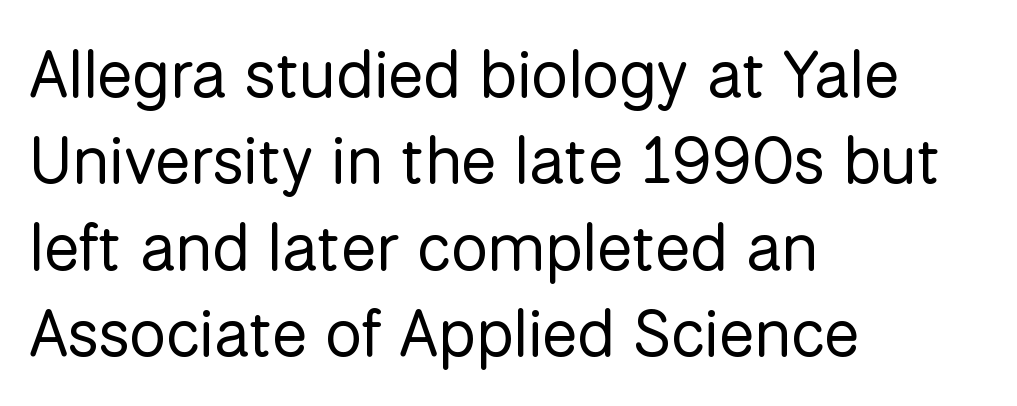
The image shows 66 px regular-weight sans-serif type, upright; set left-aligned, normal line spacing (1.31x), normal letter spacing, not underlined; low stroke contrast and a medium x-height.
